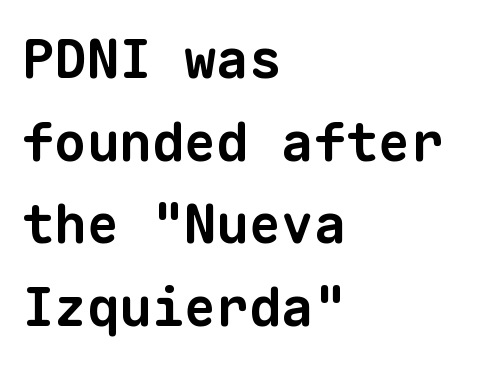
Descenders are the only things crossing below the line. The space between consecutive lines is moderate. Tracking value appears to be zero — textbook default spacing. The rendering anchors every line to the left-hand side.
